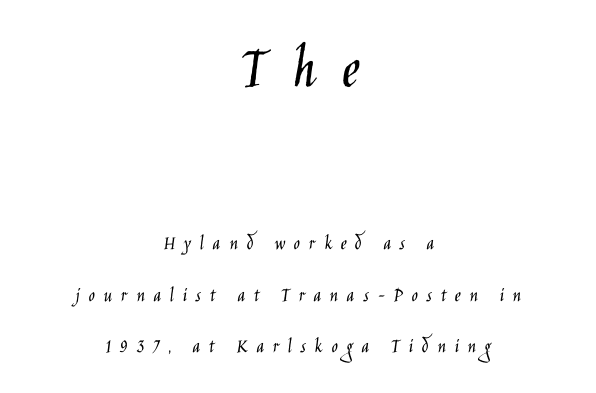
Centered paragraph, ragged on both sides. Scale decreases going downward across the two blocks. The designer dialed line spacing up above the default. This sample uses a sans-serif face. The typeface has the unassuming heft of standard copy or less.
